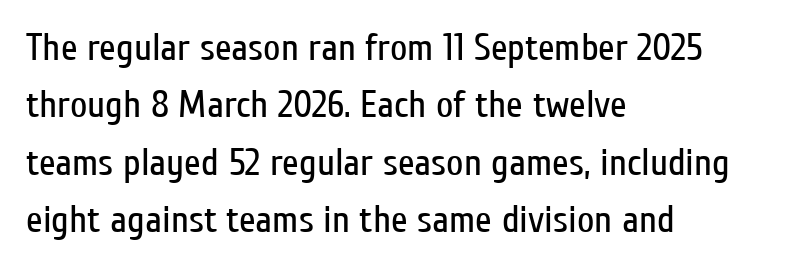
Q: Is the text bold? A: No.
Q: Is the text italic (slanted)? A: No, it is upright.
Q: Is the typeface a serif or a sans-serif typeface? A: Sans-serif.
Q: Is the text underlined? A: No.
Q: How is the paragraph aligned? A: Left-aligned.
Q: Is the spacing between letters normal or unusually wide? A: Normal.
Q: Is the spacing between lines tight, normal or loose? A: Normal.
Q: Width (condensed, normal, or wide)? A: Condensed.
Q: Stroke contrast? A: Low.
Q: x-height? A: Medium.
Q: Monospaced? A: No.
